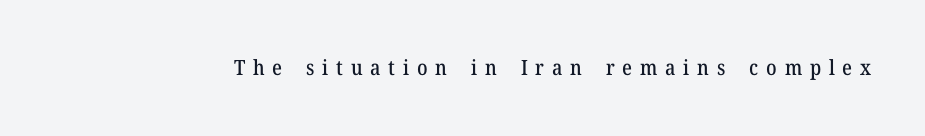
Unlike italic type, these characters show no tilt at all. Words float on clear page, feet unadorned. Spacing between characters has been opened up far beyond the box default.
